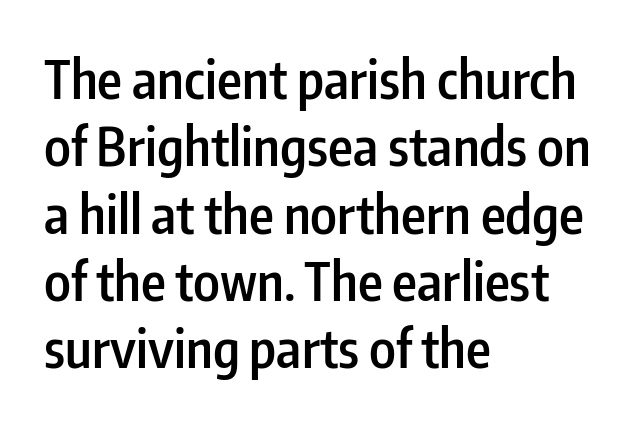
{"serif": "no", "italic": "no", "bold": "semi", "weight": "semibold", "width": "condensed", "stroke_contrast": "low", "x_height": "medium", "monospaced": "no", "underline": "no", "align": "left", "line_spacing": "normal", "line_spacing_ratio": 1.27, "letter_spacing": "normal", "letter_spacing_em": 0.0, "glyph_px": 53}
